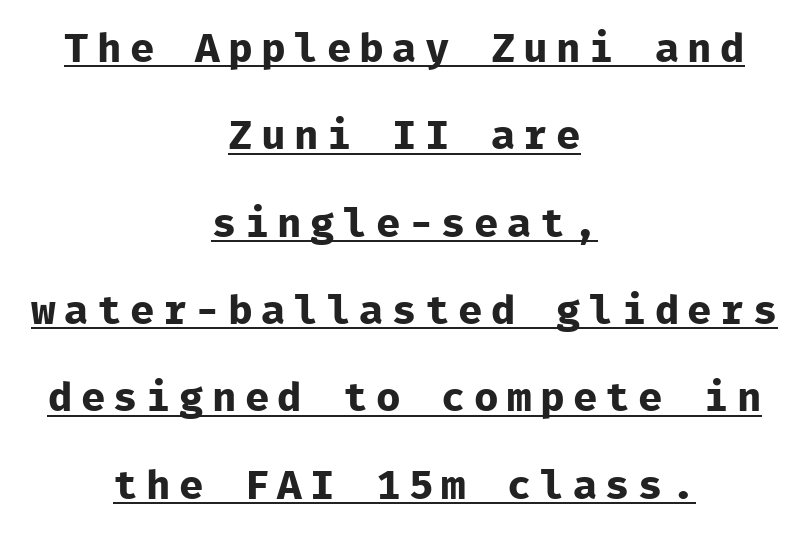
{"serif": "no", "italic": "no", "bold": "yes", "weight": "bold", "width": "normal", "stroke_contrast": "low", "x_height": "medium", "monospaced": "yes", "underline": "yes", "align": "center", "line_spacing": "loose", "line_spacing_ratio": 2.13, "letter_spacing": "wide", "letter_spacing_em": 0.2, "glyph_px": 41}
